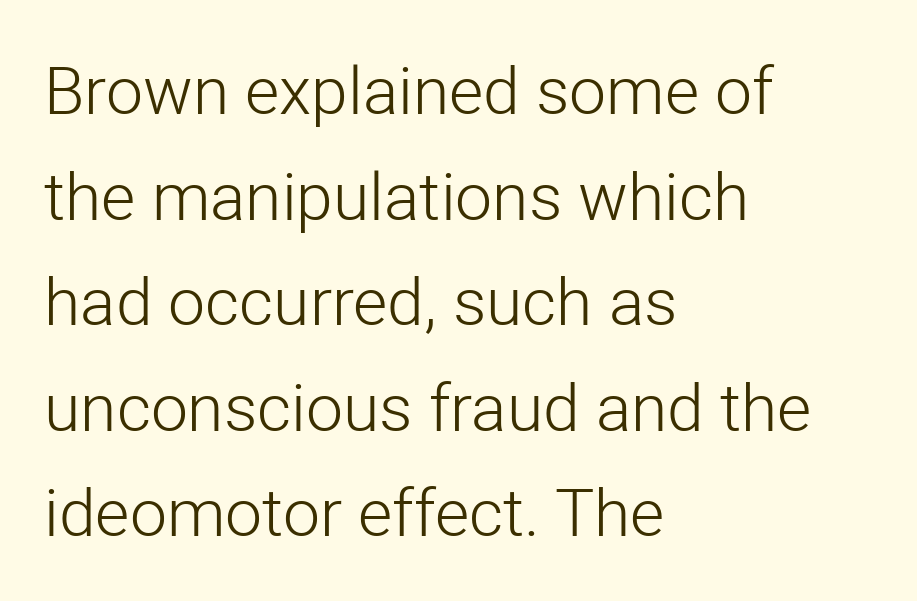
Q: Is the text bold? A: No.
Q: Is the text italic (slanted)? A: No, it is upright.
Q: Is the typeface a serif or a sans-serif typeface? A: Sans-serif.
Q: Is the text underlined? A: No.
Q: How is the paragraph aligned? A: Left-aligned.
Q: Is the spacing between letters normal or unusually wide? A: Normal.
Q: Is the spacing between lines tight, normal or loose? A: Normal.
Q: Width (condensed, normal, or wide)? A: Normal.
Q: Stroke contrast? A: Low.
Q: x-height? A: Medium.
Q: Monospaced? A: No.
